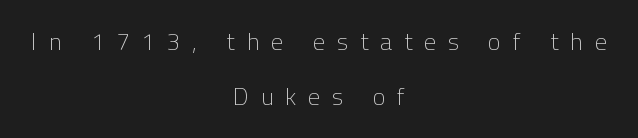
Q: Is the text bold? A: No.
Q: Is the text italic (slanted)? A: No, it is upright.
Q: Is the text underlined? A: No.
Q: How is the paragraph aligned? A: Centered.
Q: Is the spacing between letters normal or unusually wide? A: Unusually wide.
Q: Is the spacing between lines tight, normal or loose? A: Loose.
